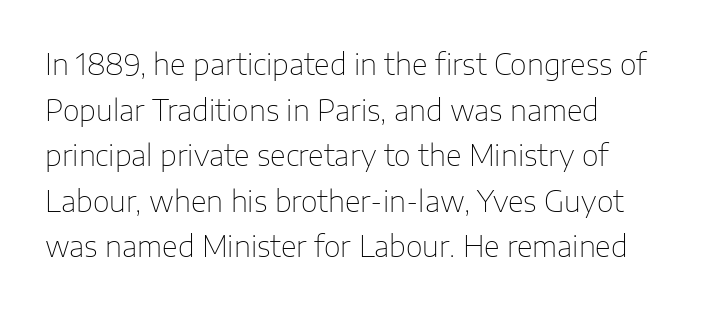
Q: Is the text bold? A: No.
Q: Is the text italic (slanted)? A: No, it is upright.
Q: Is the typeface a serif or a sans-serif typeface? A: Sans-serif.
Q: Is the text underlined? A: No.
Q: Is the spacing between letters normal or unusually wide? A: Normal.
Q: Is the spacing between lines tight, normal or loose? A: Normal.
Q: Width (condensed, normal, or wide)? A: Normal.
Q: Stroke contrast? A: Low.
Q: x-height? A: Medium.
Q: Monospaced? A: No.
